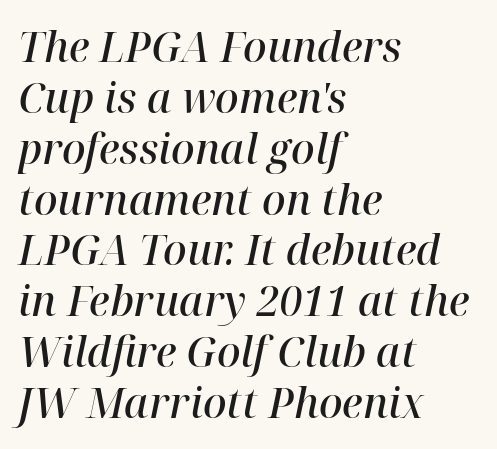
The image shows 41 px semibold serif type, italic (leaning right); set left-aligned, line spacing 1.24x, normal letter spacing, not underlined; high stroke contrast and a medium x-height.
